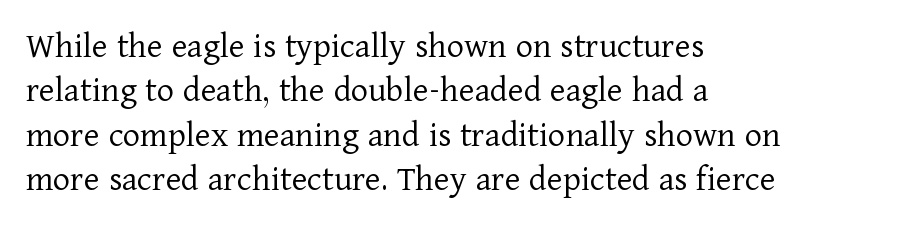
{"serif": "yes", "italic": "no", "bold": "no", "weight": "light", "width": "normal", "stroke_contrast": "low", "x_height": "medium", "monospaced": "no", "underline": "no", "align": "left", "line_spacing_ratio": 1.2, "letter_spacing": "normal", "letter_spacing_em": 0.0, "glyph_px": 37}
